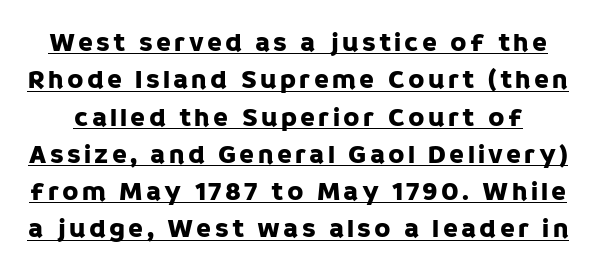
The image shows 27 px text type, upright; set normal line spacing (1.38x), underlined.
